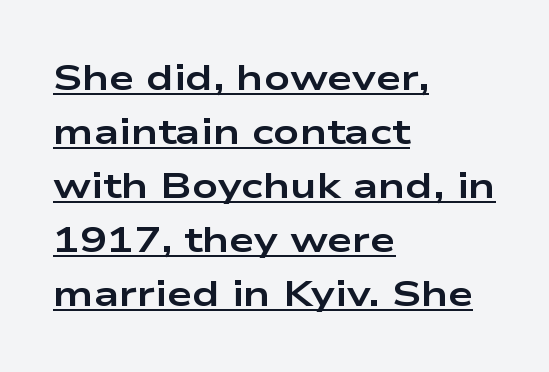
Every character sits straight up, as roman type does. Stroke thickness is high; the sample reads as a true bold. If you drew a ruler down the left edge, every line would touch it. The string is rendered with underlining switched on. The line-height multiplier appears to be the usual default.
